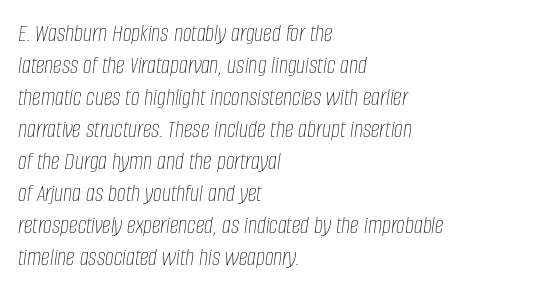
{"italic": "yes", "lean": "right", "slant_degrees": 8, "bold": "no", "underline": "no", "align": "left", "line_spacing": "normal", "line_spacing_ratio": 1.28, "letter_spacing": "normal", "letter_spacing_em": 0.0, "glyph_px": 25}
